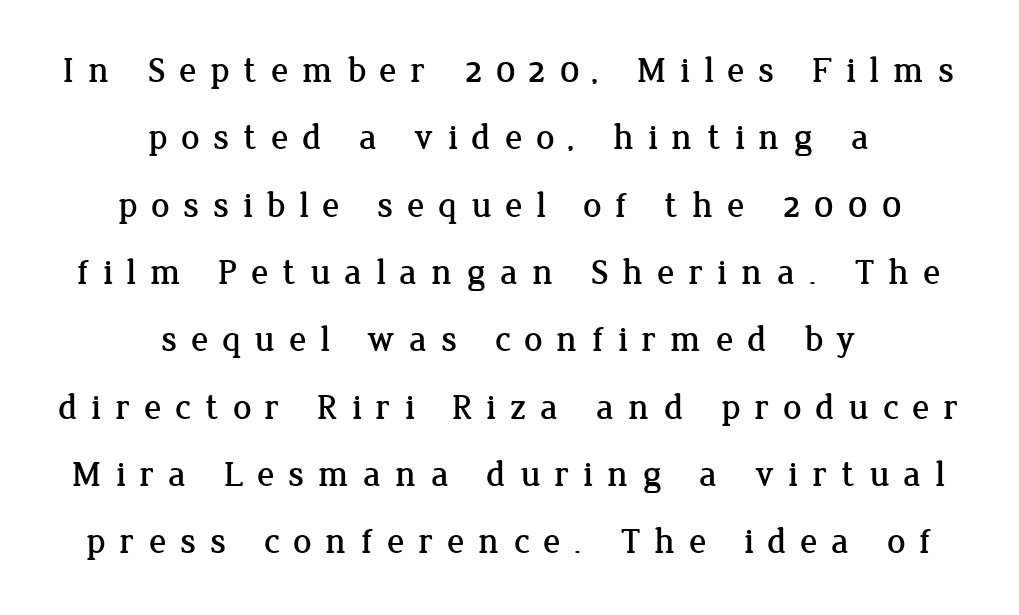
The image shows 36 px serif type, upright; set centered, line spacing 1.87x, unusually wide letter spacing (+0.38 em), not underlined; low stroke contrast and a medium x-height.
